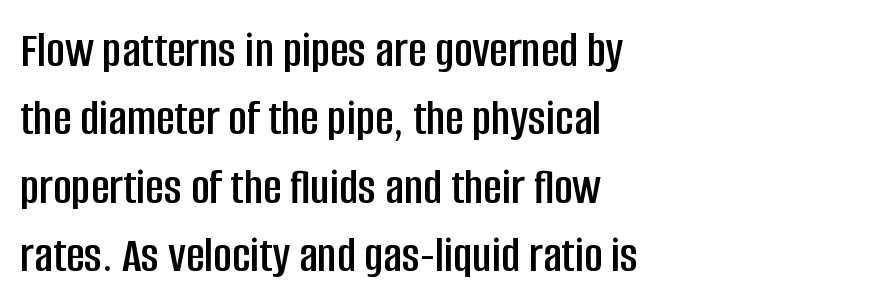
{"serif": "no", "italic": "no", "width": "condensed", "stroke_contrast": "low", "x_height": "large", "monospaced": "no", "underline": "no", "align": "left", "line_spacing": "normal", "line_spacing_ratio": 1.34, "letter_spacing": "normal", "letter_spacing_em": 0.0, "glyph_px": 51}
